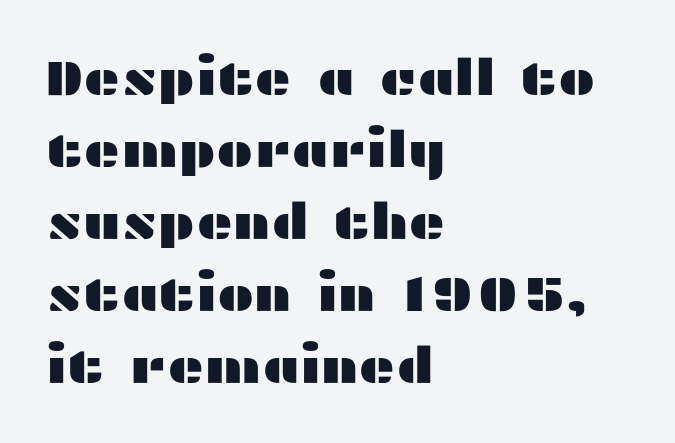
Q: Is the text italic (slanted)? A: No, it is upright.
Q: Is the typeface a serif or a sans-serif typeface? A: Sans-serif.
Q: Is the text underlined? A: No.
Q: How is the paragraph aligned? A: Left-aligned.
Q: Is the spacing between letters normal or unusually wide? A: Normal.
Q: Is the spacing between lines tight, normal or loose? A: Normal.
Q: Width (condensed, normal, or wide)? A: Wide.
Q: Stroke contrast? A: Medium.
Q: x-height? A: Medium.
Q: Monospaced? A: No.
